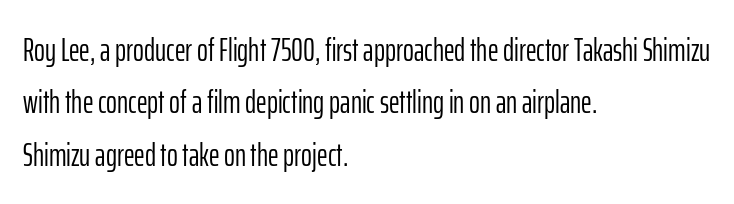
The image shows 33 px light, condensed sans-serif type, upright; set left-aligned, normal line spacing (1.59x), normal letter spacing, not underlined; low stroke contrast and a medium x-height.
